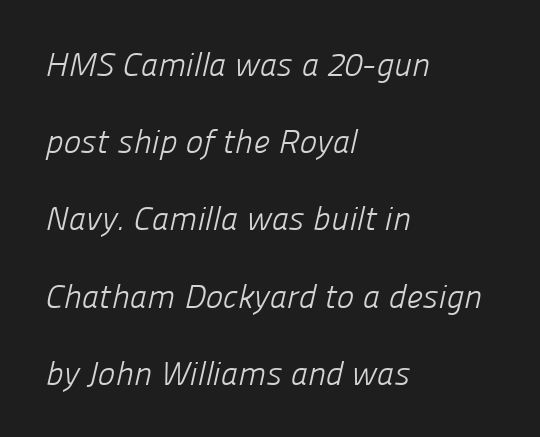
Q: Is the text bold? A: No.
Q: Is the typeface a serif or a sans-serif typeface? A: Sans-serif.
Q: Is the text underlined? A: No.
Q: How is the paragraph aligned? A: Left-aligned.
Q: Is the spacing between letters normal or unusually wide? A: Normal.
Q: Is the spacing between lines tight, normal or loose? A: Loose.
Q: Width (condensed, normal, or wide)? A: Normal.
Q: Stroke contrast? A: Low.
Q: x-height? A: Medium.
Q: Monospaced? A: No.
